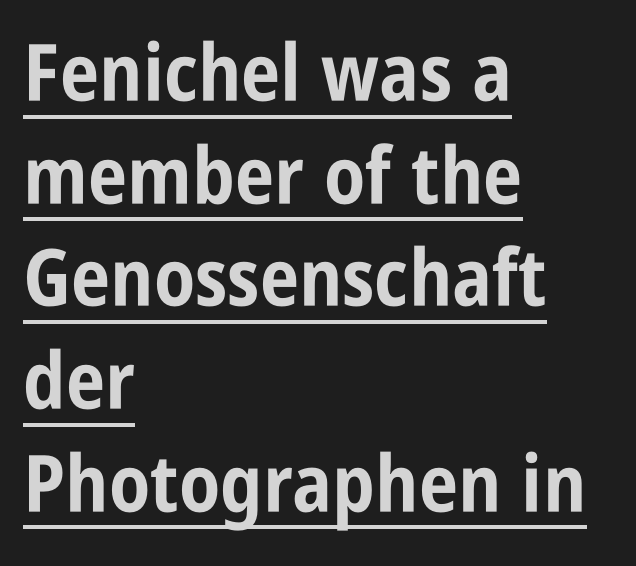
{"serif": "no", "italic": "no", "bold": "yes", "weight": "bold", "width": "condensed", "stroke_contrast": "low", "x_height": "large", "monospaced": "no", "underline": "yes", "align": "left", "line_spacing": "normal", "line_spacing_ratio": 1.3, "letter_spacing": "normal", "letter_spacing_em": 0.0, "glyph_px": 79}
